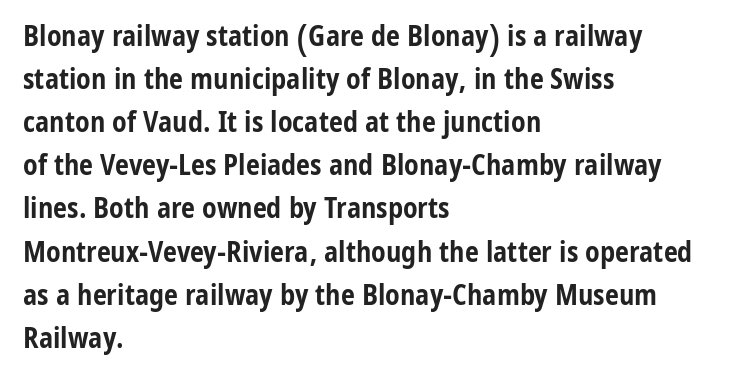
The image shows 28 px bold, condensed sans-serif type, upright; set left-aligned, normal line spacing (1.54x), normal letter spacing, not underlined; low stroke contrast and a medium x-height.
